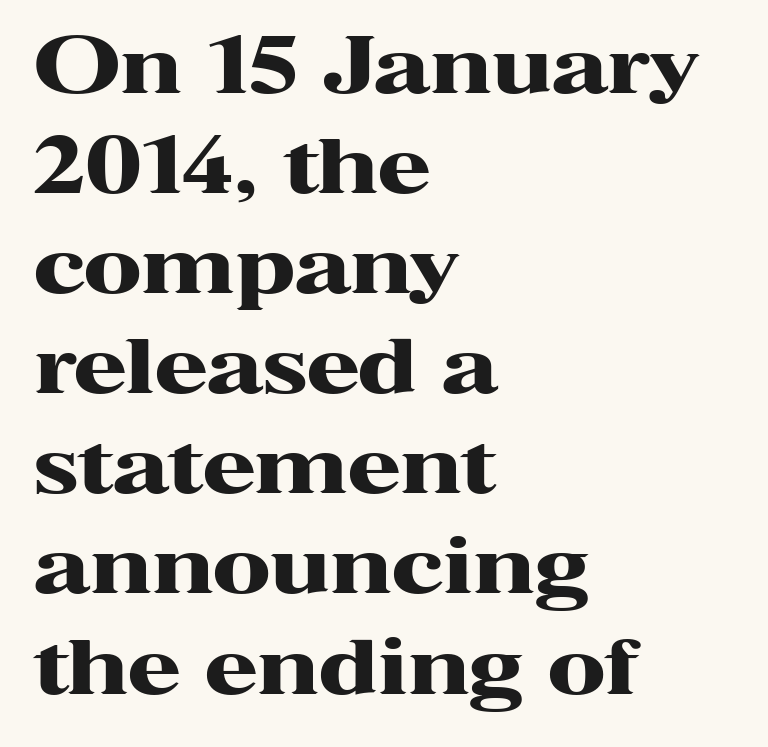
Q: Is the text bold? A: Yes.
Q: Is the text italic (slanted)? A: No, it is upright.
Q: Is the typeface a serif or a sans-serif typeface? A: Serif.
Q: Is the text underlined? A: No.
Q: How is the paragraph aligned? A: Left-aligned.
Q: Is the spacing between letters normal or unusually wide? A: Normal.
Q: Is the spacing between lines tight, normal or loose? A: Normal.
Q: Width (condensed, normal, or wide)? A: Wide.
Q: Stroke contrast? A: High.
Q: x-height? A: Medium.
Q: Monospaced? A: No.
